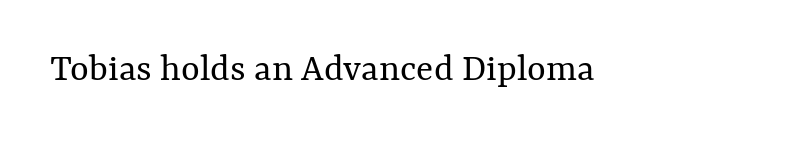
Note the varied advance widths — an 'i' is clearly narrower than an 'm'. Decoration check: the copy has no underline. This is not heavy type; no bold has been used. A typesetter would mark this as roman, not italic.
